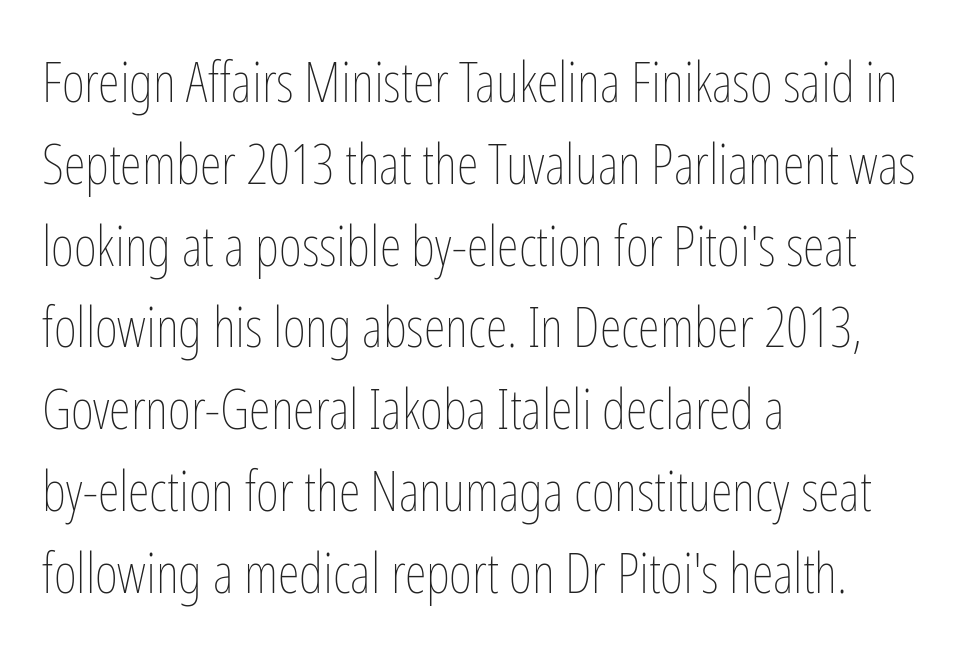
The image shows 56 px thin, condensed type, upright; set left-aligned, normal line spacing (1.46x), normal letter spacing, not underlined; low stroke contrast and a medium x-height.
